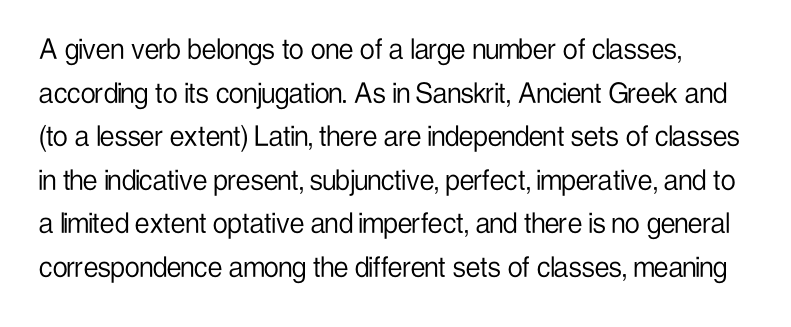
The image shows 33 px light, condensed sans-serif type, upright; set left-aligned, normal line spacing (1.32x), normal letter spacing, not underlined; low stroke contrast and a medium x-height.
